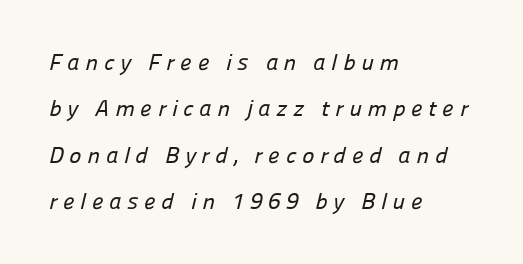
{"underline": "no", "align": "left", "line_spacing": "loose", "line_spacing_ratio": 2.02, "letter_spacing": "wide", "letter_spacing_em": 0.25, "glyph_px": 23}
